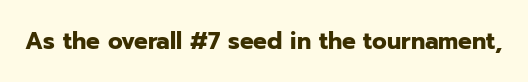
Q: Is the text bold? A: Yes.
Q: Is the text italic (slanted)? A: No, it is upright.
Q: Is the text underlined? A: No.
Q: Is the spacing between letters normal or unusually wide? A: Normal.
